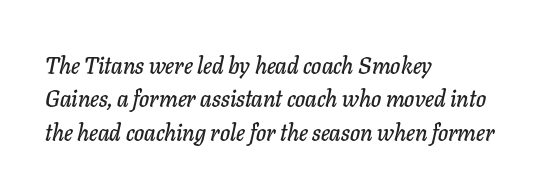
{"italic": "yes", "lean": "right", "slant_degrees": 11, "underline": "no", "align": "left", "line_spacing": "normal", "line_spacing_ratio": 1.45, "letter_spacing": "normal", "letter_spacing_em": 0.0, "glyph_px": 23}
